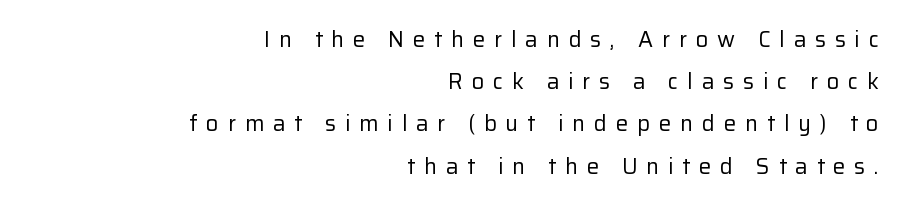
The paragraph has a hard right edge and a soft left edge. Loosely led — the rows are spread out. The weight tops out at a normal text grade. Inter-character spacing is expanded well beyond the font's built-in metrics. Just letters on the line, the space beneath them empty.
